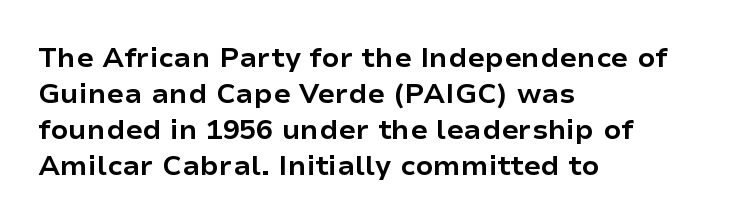
Note the varied advance widths — an 'i' is clearly narrower than an 'm'. Where is the straight margin? On the left. The specimen reads as upright at a glance. Clear beneath every line of the passage.
